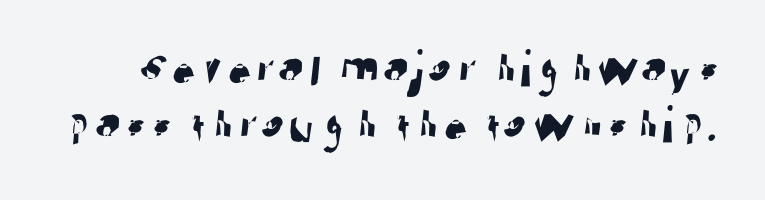
Q: Is the typeface a serif or a sans-serif typeface? A: Sans-serif.
Q: Is the text underlined? A: No.
Q: Is the spacing between letters normal or unusually wide? A: Normal.
Q: Is the spacing between lines tight, normal or loose? A: Tight.
Q: Width (condensed, normal, or wide)? A: Normal.
Q: Stroke contrast? A: Low.
Q: x-height? A: Medium.
Q: Monospaced? A: No.
